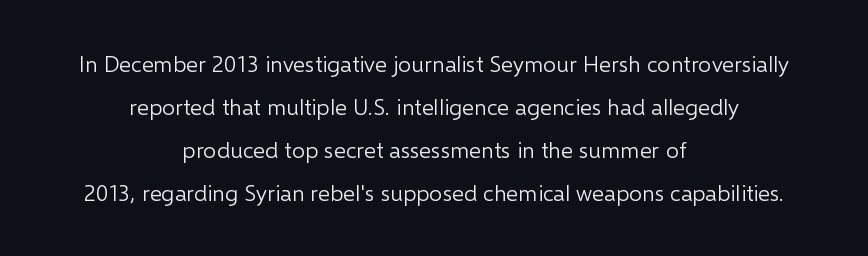
Underlining? Definitely not there. These lines were composed using upright roman letters. No extra ink here — the face is not bold. The face used here is rendered with its standard letterfit. Alignment: centered.
